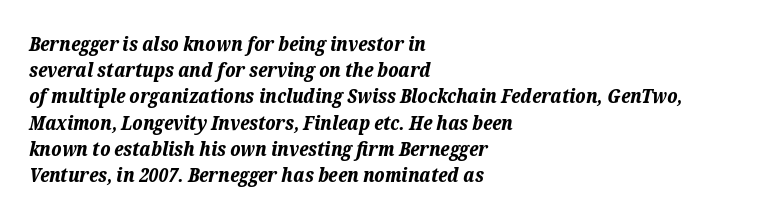
The image shows 20 px bold type, italic (leaning right); set left-aligned, normal line spacing (1.31x), normal letter spacing, not underlined.
